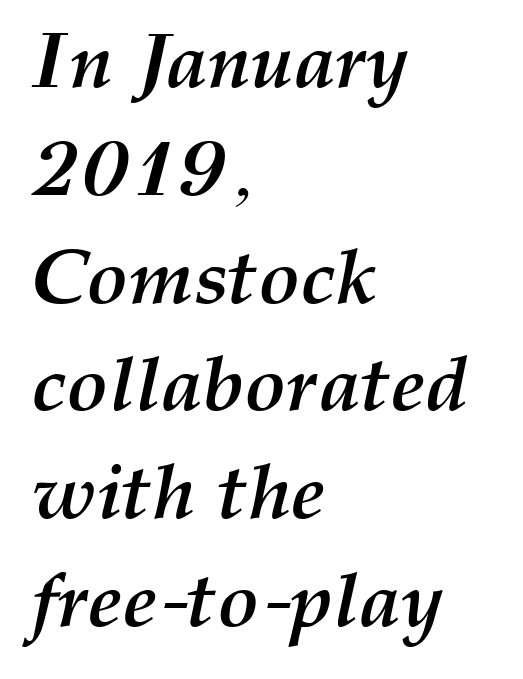
{"italic": "yes", "lean": "right", "slant_degrees": 12, "bold": "yes", "weight": "semibold", "width": "normal", "stroke_contrast": "medium", "x_height": "medium", "monospaced": "no", "underline": "no", "align": "left", "line_spacing": "normal", "line_spacing_ratio": 1.4, "letter_spacing": "normal", "letter_spacing_em": 0.0, "glyph_px": 77}
